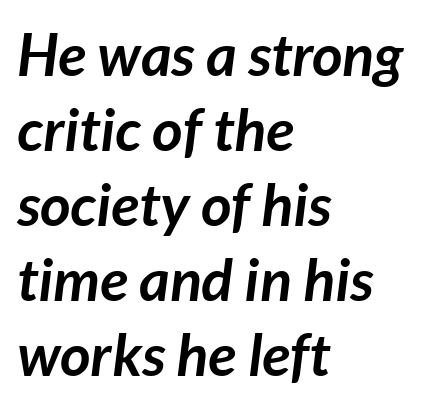
{"italic": "yes", "lean": "right", "slant_degrees": 7, "bold": "yes", "weight": "semibold", "width": "normal", "stroke_contrast": "low", "x_height": "medium", "monospaced": "no", "underline": "no", "align": "left", "line_spacing": "normal", "line_spacing_ratio": 1.27, "letter_spacing": "normal", "letter_spacing_em": 0.0, "glyph_px": 59}
